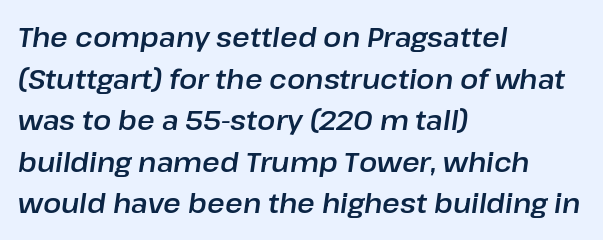
{"italic": "yes", "lean": "right", "slant_degrees": 8, "underline": "no", "align": "left", "line_spacing": "normal", "line_spacing_ratio": 1.54, "letter_spacing": "normal", "letter_spacing_em": 0.0, "glyph_px": 27}
